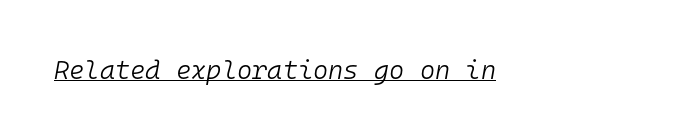
{"italic": "yes", "lean": "right", "slant_degrees": 10, "bold": "no", "underline": "yes", "letter_spacing": "normal", "letter_spacing_em": 0.0, "glyph_px": 26}
